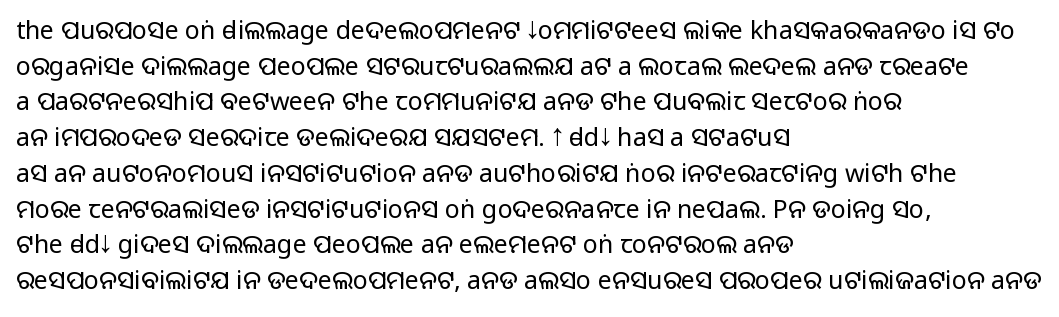
Q: Is the text bold? A: No.
Q: Is the text italic (slanted)? A: No, it is upright.
Q: Is the text underlined? A: No.
Q: How is the paragraph aligned? A: Left-aligned.
Q: Is the spacing between letters normal or unusually wide? A: Normal.
Q: Is the spacing between lines tight, normal or loose? A: Normal.
